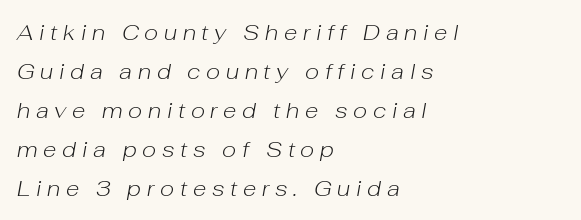
Q: Is the text bold? A: No.
Q: Is the text italic (slanted)? A: Yes, it leans right by about 10 degrees.
Q: Is the text underlined? A: No.
Q: How is the paragraph aligned? A: Left-aligned.
Q: Is the spacing between letters normal or unusually wide? A: Unusually wide.
